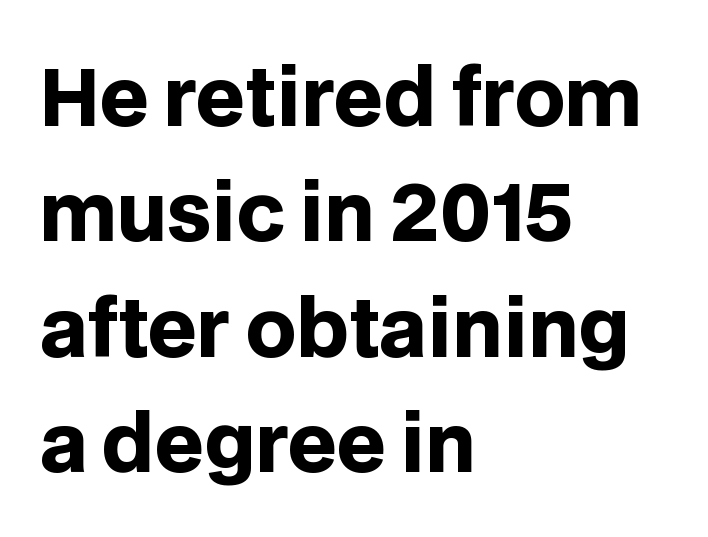
Q: Is the text bold? A: Yes.
Q: Is the text italic (slanted)? A: No, it is upright.
Q: Is the typeface a serif or a sans-serif typeface? A: Sans-serif.
Q: Is the text underlined? A: No.
Q: How is the paragraph aligned? A: Left-aligned.
Q: Is the spacing between letters normal or unusually wide? A: Normal.
Q: Is the spacing between lines tight, normal or loose? A: Normal.
Q: Width (condensed, normal, or wide)? A: Normal.
Q: Stroke contrast? A: Low.
Q: x-height? A: Large.
Q: Monospaced? A: No.
